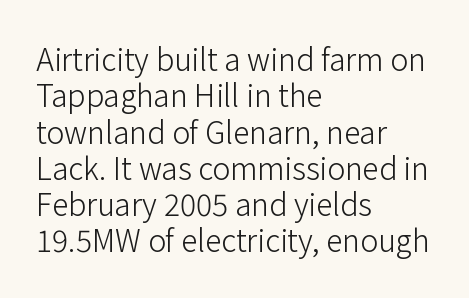
{"serif": "no", "italic": "no", "bold": "no", "weight": "light", "width": "normal", "stroke_contrast": "low", "x_height": "medium", "monospaced": "no", "underline": "no", "align": "left", "line_spacing_ratio": 1.21, "letter_spacing": "normal", "letter_spacing_em": 0.0, "glyph_px": 30}
